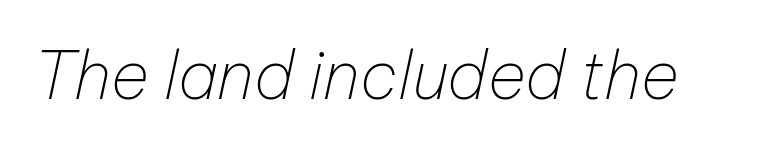
The image shows 66 px thin type, italic (leaning right); set normal letter spacing, not underlined; low stroke contrast and a medium x-height.
